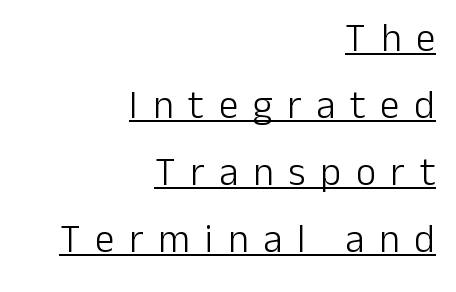
{"serif": "no", "italic": "no", "bold": "no", "weight": "light", "width": "normal", "stroke_contrast": "low", "x_height": "medium", "monospaced": "no", "underline": "yes", "align": "right", "line_spacing_ratio": 1.72, "letter_spacing": "wide", "letter_spacing_em": 0.38, "glyph_px": 39}
